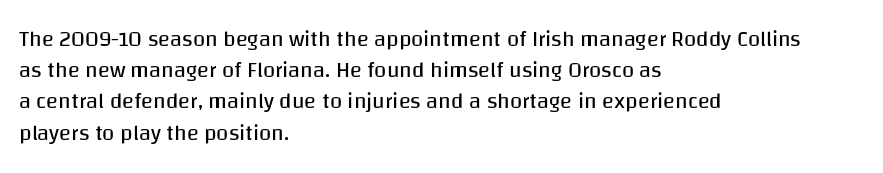
The image shows 22 px text type, upright; set left-aligned, normal line spacing (1.42x), normal letter spacing, not underlined.
